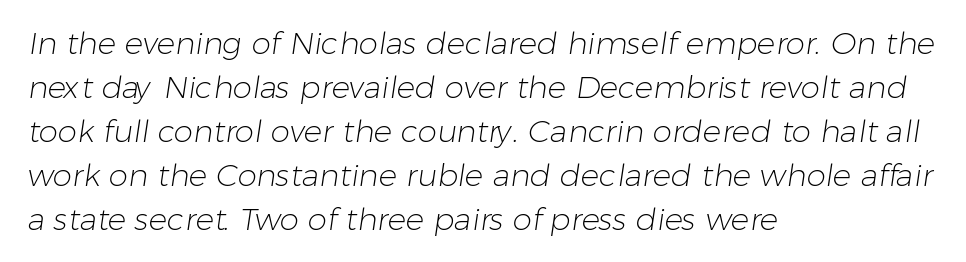
The image shows 31 px light sans-serif type; set left-aligned, normal line spacing (1.42x), normal letter spacing, not underlined; low stroke contrast and a medium x-height.
